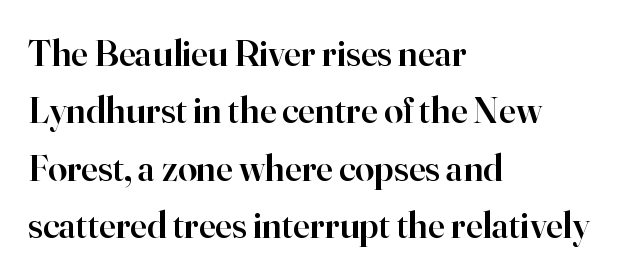
The glyphs in this specimen are seriffed. The lines in this sample share a left origin and differ only in where they stop. Does the leading feel generous? No, just average. The zone under the glyphs is completely vacant.
